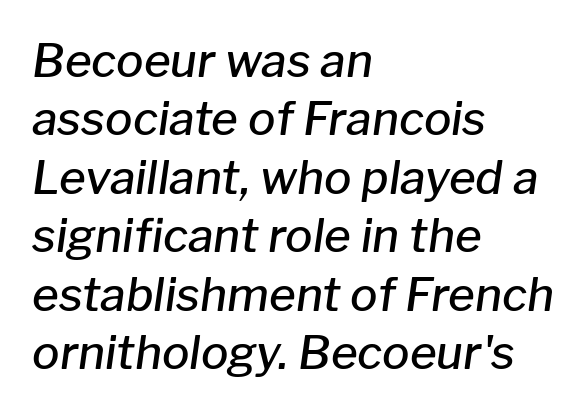
Q: Is the text bold? A: Semi-bold.
Q: Is the text italic (slanted)? A: Yes, it leans right by about 8 degrees.
Q: Is the text underlined? A: No.
Q: How is the paragraph aligned? A: Left-aligned.
Q: Is the spacing between letters normal or unusually wide? A: Normal.
Q: Is the spacing between lines tight, normal or loose? A: Normal.
Q: Width (condensed, normal, or wide)? A: Normal.
Q: Stroke contrast? A: Low.
Q: x-height? A: Medium.
Q: Monospaced? A: No.
